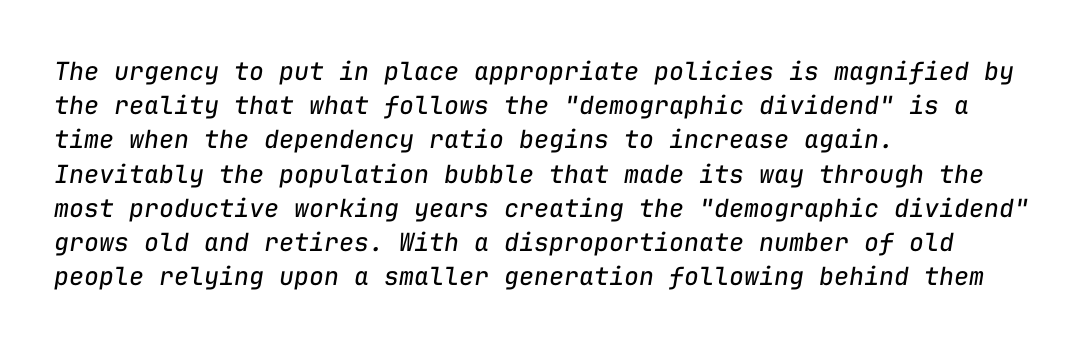
{"italic": "yes", "lean": "right", "slant_degrees": 9, "bold": "no", "underline": "no", "align": "left", "line_spacing": "normal", "line_spacing_ratio": 1.37, "letter_spacing": "normal", "letter_spacing_em": 0.0, "glyph_px": 25}
